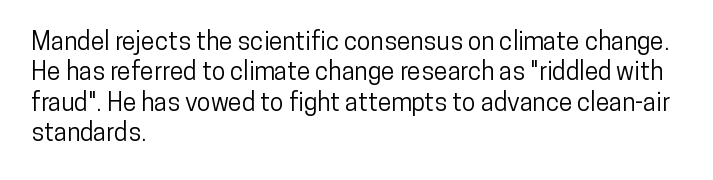
The typography opts for an upright posture over an oblique one. The letterforms sit shoulder to shoulder at normal distance. Compared with a centered layout, this one pins lines to the left instead. Descenders are the only things crossing below the line.
